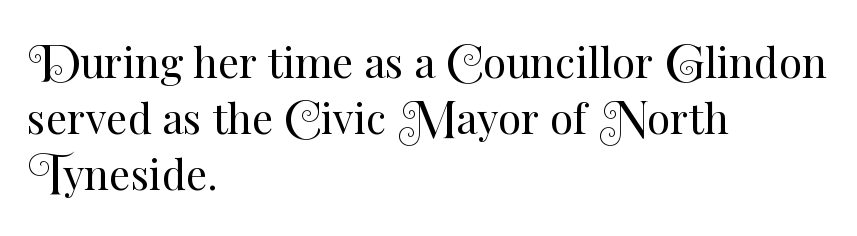
You could call the tracking neutral — neither tight nor loose. Quick note: underline off. The letters stand upright; this is a roman face. Proportional: the letters do not fall into vertical columns. Each line starts at the same left margin while the right side varies. This sample keeps an unexceptional amount of space between lines.
